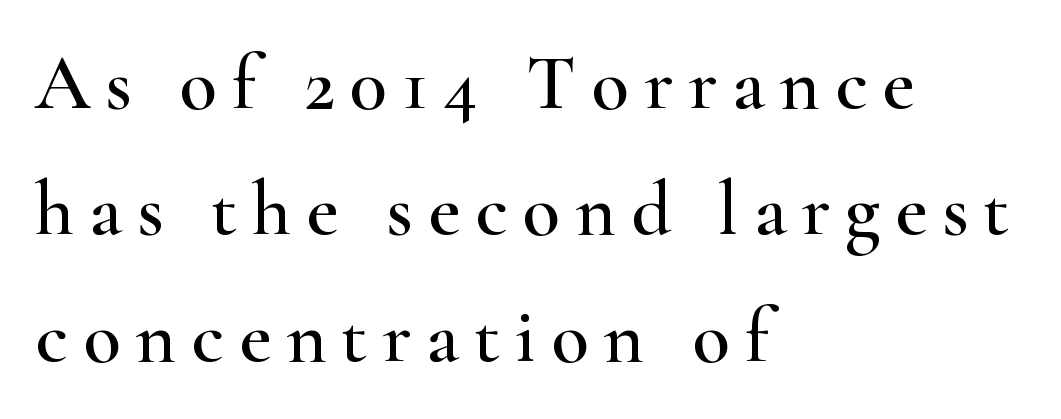
The image shows 78 px wide serif type, upright; set left-aligned, normal line spacing (1.62x), not underlined; high stroke contrast and a small x-height.
